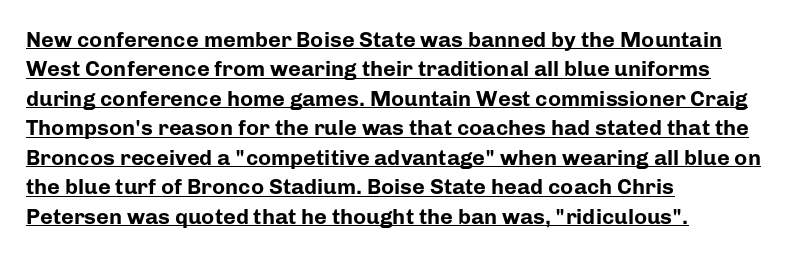
Which margin do the lines hug? The left one — the right edge is uneven. In terms of leading, this rendering sits right in the middle. No italicization has been applied; the sample stays upright. How heavy is the stroke? Heavy — this is a bold. Compared with undecorated copy, this sample adds a rule below the words.
